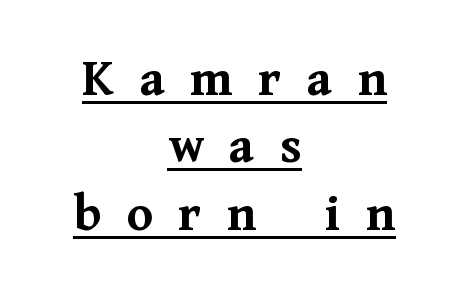
The image shows 53 px semibold serif type, upright; set centered, normal line spacing (1.27x), unusually wide letter spacing (+0.48 em), underlined; medium stroke contrast and a medium x-height.
